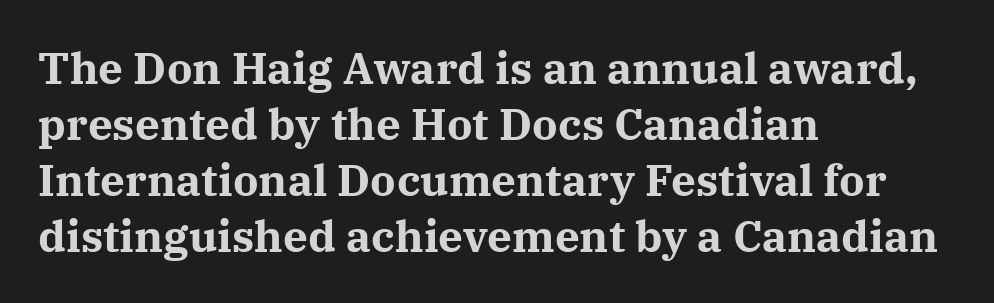
What stands out about the letter spacing? Nothing — it is the standard amount. Anything drawn beneath the words? Only blank space. This is heavy type, rendered in bold. The rendering uses a moderate line-height, typical for paragraphs.
